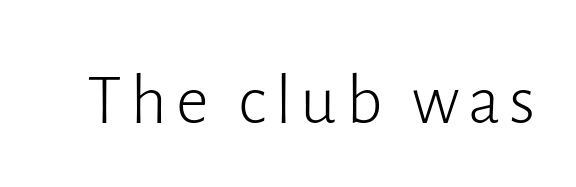
Q: Is the text bold? A: No.
Q: Is the text italic (slanted)? A: No, it is upright.
Q: Is the typeface a serif or a sans-serif typeface? A: Sans-serif.
Q: Is the text underlined? A: No.
Q: Width (condensed, normal, or wide)? A: Normal.
Q: Stroke contrast? A: Low.
Q: x-height? A: Medium.
Q: Monospaced? A: No.
